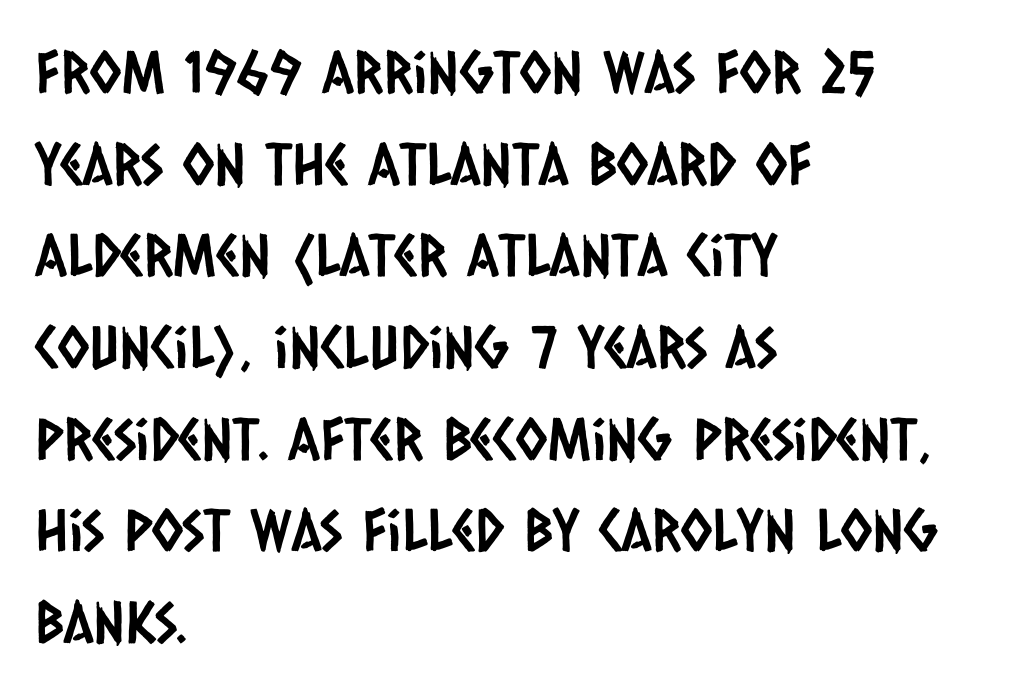
Q: Is the typeface a serif or a sans-serif typeface? A: Sans-serif.
Q: Is the text underlined? A: No.
Q: How is the paragraph aligned? A: Left-aligned.
Q: Is the spacing between letters normal or unusually wide? A: Normal.
Q: Is the spacing between lines tight, normal or loose? A: Normal.
Q: Width (condensed, normal, or wide)? A: Condensed.
Q: Stroke contrast? A: Low.
Q: x-height? A: Large.
Q: Monospaced? A: No.
